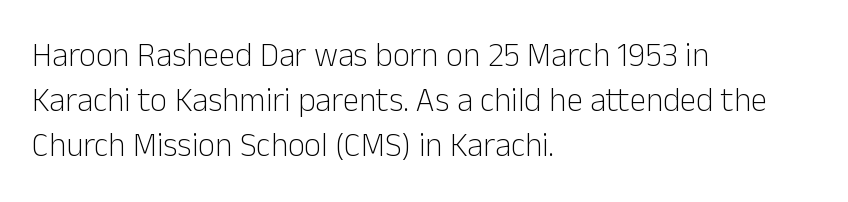
Quick note: underline off. Posture: straight, roman, zero tilt. You could call the tracking neutral — neither tight nor loose. The strokes carry an ordinary text weight at most.
